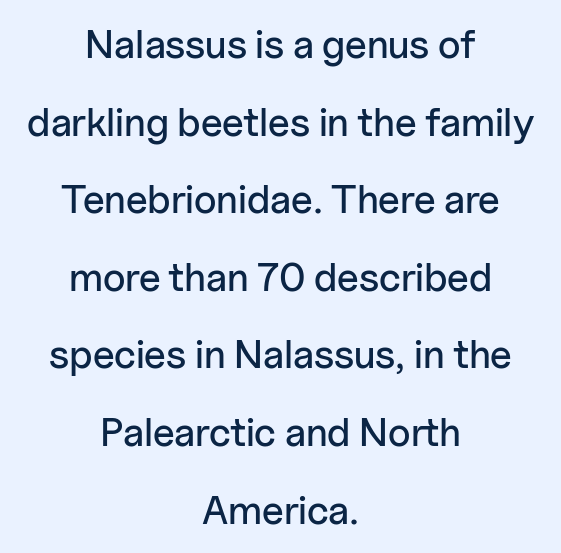
The image shows 40 px sans-serif type, upright; set centered, loose line spacing (1.94x), normal letter spacing, not underlined; low stroke contrast and a medium x-height.
